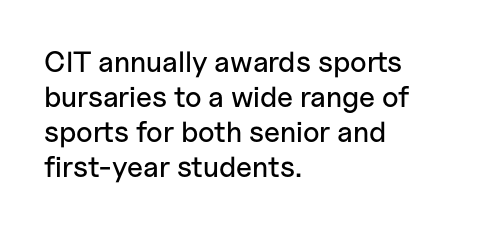
The image shows 29 px sans-serif type, upright; set left-aligned, line spacing 1.21x, normal letter spacing, not underlined; low stroke contrast and a medium x-height.
